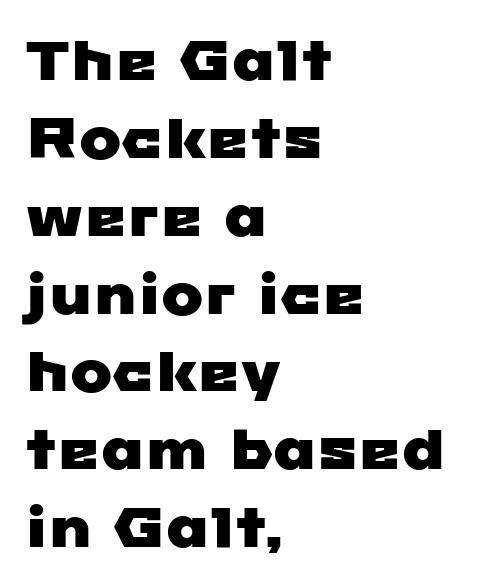
Q: Is the typeface a serif or a sans-serif typeface? A: Sans-serif.
Q: Is the text underlined? A: No.
Q: How is the paragraph aligned? A: Left-aligned.
Q: Is the spacing between letters normal or unusually wide? A: Normal.
Q: Is the spacing between lines tight, normal or loose? A: Normal.
Q: Width (condensed, normal, or wide)? A: Wide.
Q: Stroke contrast? A: Low.
Q: x-height? A: Medium.
Q: Monospaced? A: No.
